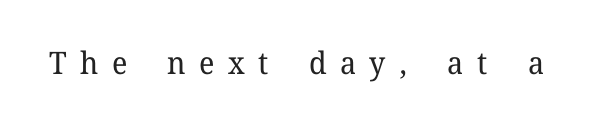
{"serif": "yes", "italic": "no", "bold": "no", "weight": "regular", "width": "normal", "stroke_contrast": "low", "x_height": "medium", "monospaced": "no", "underline": "no", "letter_spacing": "wide", "letter_spacing_em": 0.43, "glyph_px": 31}
